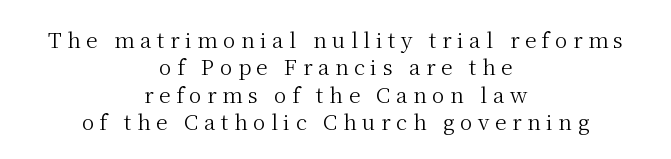
Q: Is the text bold? A: No.
Q: Is the text italic (slanted)? A: No, it is upright.
Q: Is the text underlined? A: No.
Q: How is the paragraph aligned? A: Centered.
Q: Is the spacing between letters normal or unusually wide? A: Unusually wide.
Q: Is the spacing between lines tight, normal or loose? A: Normal.
